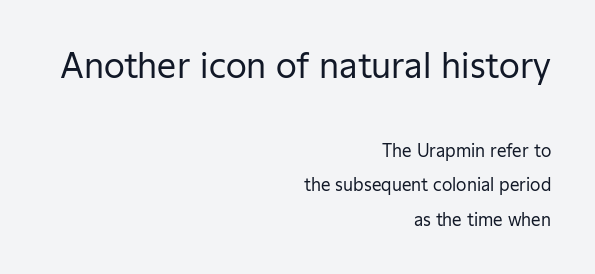
Q: Is the text bold? A: No.
Q: Is the text italic (slanted)? A: No, it is upright.
Q: Is the typeface a serif or a sans-serif typeface? A: Sans-serif.
Q: Is the text underlined? A: No.
Q: How is the paragraph aligned? A: Right-aligned.
Q: Is the spacing between letters normal or unusually wide? A: Normal.
Q: Is the spacing between lines tight, normal or loose? A: Loose.
Q: Which block of text is set in a larger size, the first (top) or the second (bottom)? A: The first (top) one.
Q: Width (condensed, normal, or wide)? A: Normal.
Q: Stroke contrast? A: Low.
Q: x-height? A: Medium.
Q: Monospaced? A: No.
